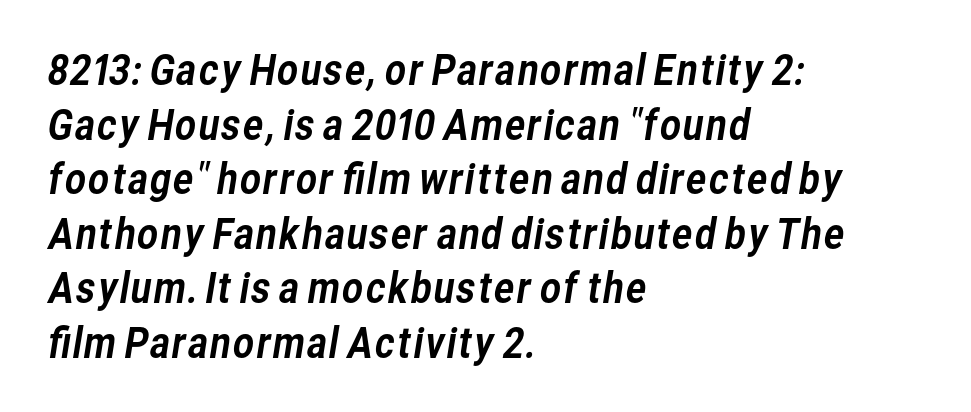
Q: Is the typeface a serif or a sans-serif typeface? A: Sans-serif.
Q: Is the text underlined? A: No.
Q: How is the paragraph aligned? A: Left-aligned.
Q: Is the spacing between letters normal or unusually wide? A: Normal.
Q: Is the spacing between lines tight, normal or loose? A: Normal.
Q: Width (condensed, normal, or wide)? A: Normal.
Q: Stroke contrast? A: Low.
Q: x-height? A: Medium.
Q: Monospaced? A: No.
